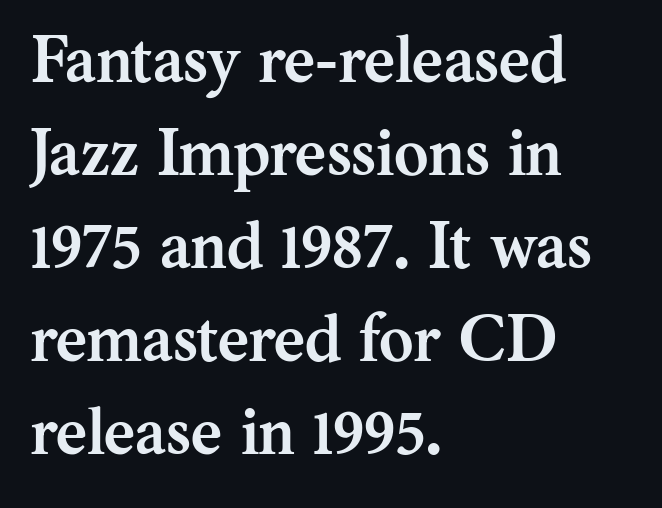
Designer's note — italics off, roman on. The baseline area is clear. Is the type bold? Yes — the strokes are clearly thick and heavy. Are there feet on the stems? There are — it's a serif. Note the varied advance widths — an 'i' is clearly narrower than an 'm'.
